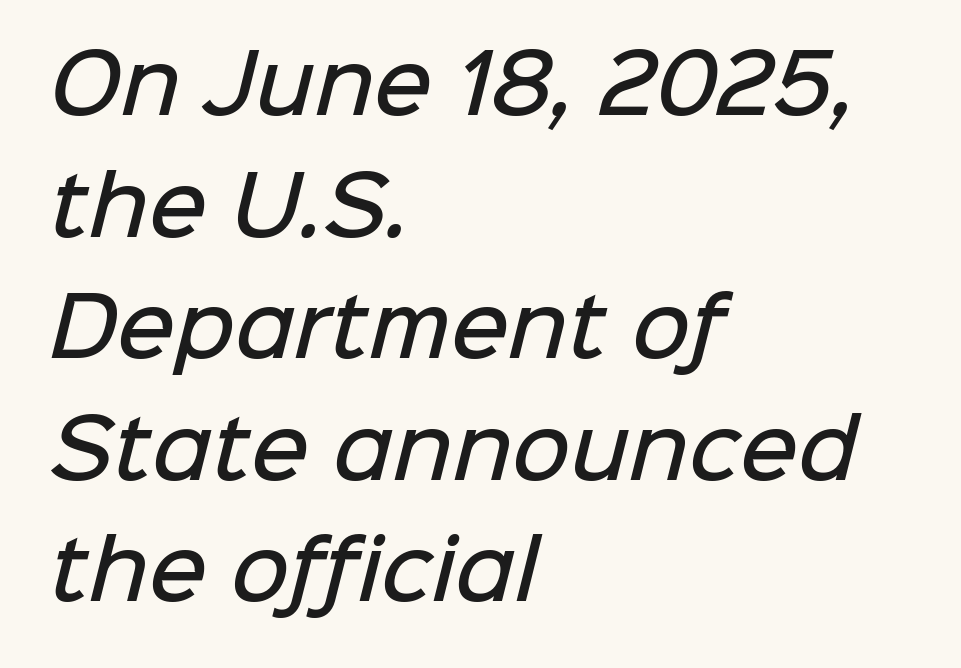
Q: Is the text bold? A: Semi-bold.
Q: Is the typeface a serif or a sans-serif typeface? A: Sans-serif.
Q: Is the text underlined? A: No.
Q: How is the paragraph aligned? A: Left-aligned.
Q: Is the spacing between letters normal or unusually wide? A: Normal.
Q: Is the spacing between lines tight, normal or loose? A: Normal.
Q: Width (condensed, normal, or wide)? A: Normal.
Q: Stroke contrast? A: Low.
Q: x-height? A: Medium.
Q: Monospaced? A: No.
